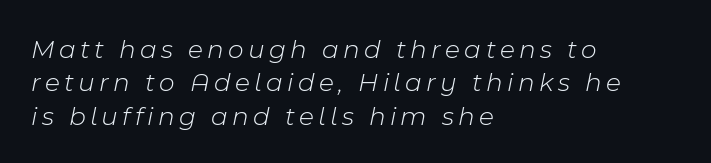
{"italic": "yes", "lean": "right", "slant_degrees": 11, "bold": "no", "underline": "no", "align": "left", "line_spacing_ratio": 1.24, "glyph_px": 27}
